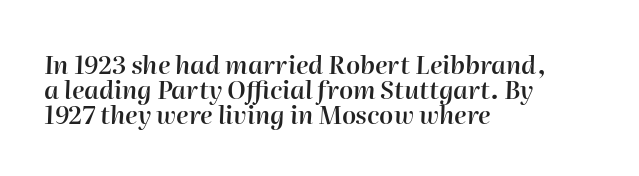
The rendering uses a small line-height, squeezing the rows. Typographic density is moderately raised because the face is semibold. Typeset ragged right — the left edge is the straight one. Any mark beneath the type? The region is blank. No extra tracking has been applied to these lines.
